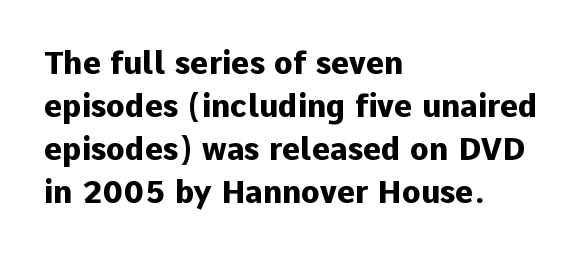
The image shows 31 px heavy sans-serif type, upright; set left-aligned, normal line spacing (1.39x), normal letter spacing, not underlined; low stroke contrast and a medium x-height.
